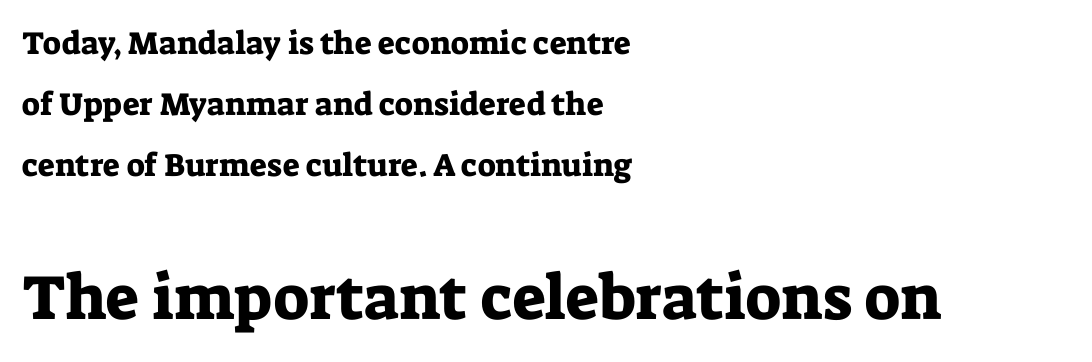
{"serif": "yes", "italic": "no", "width": "normal", "stroke_contrast": "low", "x_height": "medium", "monospaced": "no", "underline": "no", "align": "left", "line_spacing": "loose", "line_spacing_ratio": 1.91, "letter_spacing": "normal", "letter_spacing_em": 0.0, "larger_block": "second", "size_ratio": 1.97, "glyph_px": 63}
